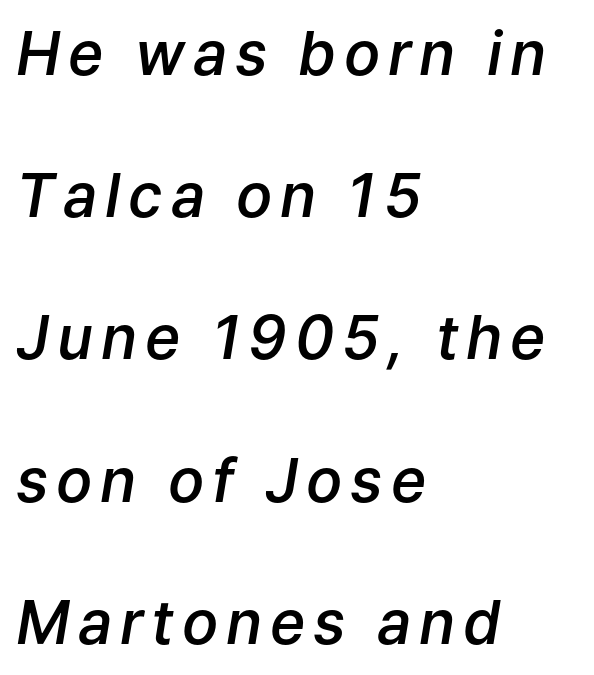
{"italic": "yes", "lean": "right", "slant_degrees": 9, "bold": "semi", "weight": "semibold", "width": "normal", "stroke_contrast": "low", "x_height": "medium", "monospaced": "no", "underline": "no", "align": "left", "line_spacing": "loose", "line_spacing_ratio": 2.37, "glyph_px": 60}
